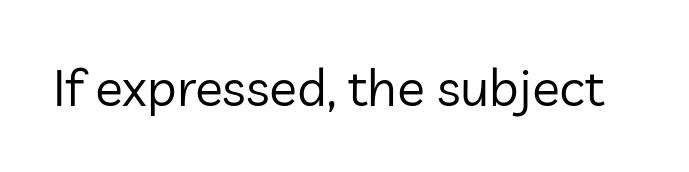
Ascenders rise straight up at ninety degrees. Check the space under the baseline: it is left empty. What stands out about the letter spacing? Nothing — it is the standard amount. The designer went with a sans here, leaving each stem footless.
